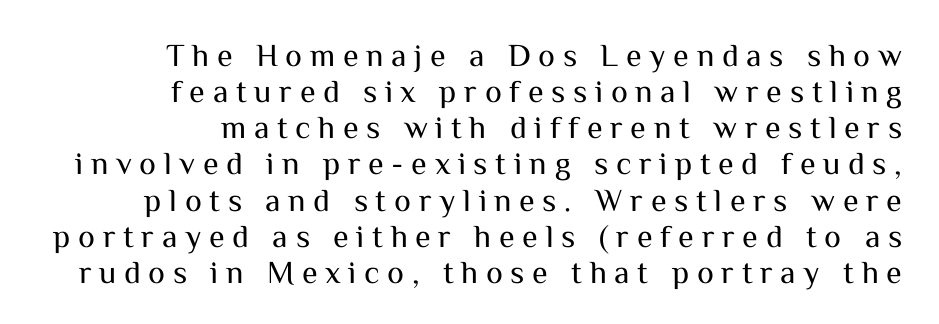
{"serif": "no", "italic": "no", "bold": "no", "weight": "regular", "width": "normal", "stroke_contrast": "medium", "x_height": "medium", "monospaced": "no", "underline": "no", "align": "right", "line_spacing": "tight", "line_spacing_ratio": 1.13, "letter_spacing": "wide", "letter_spacing_em": 0.24, "glyph_px": 32}
